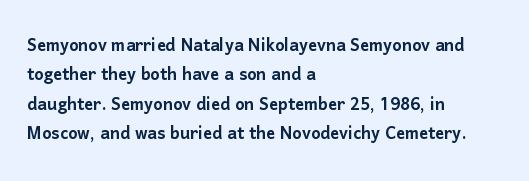
Q: Is the text italic (slanted)? A: No, it is upright.
Q: Is the text underlined? A: No.
Q: How is the paragraph aligned? A: Left-aligned.
Q: Is the spacing between letters normal or unusually wide? A: Normal.
Q: Is the spacing between lines tight, normal or loose? A: Normal.
